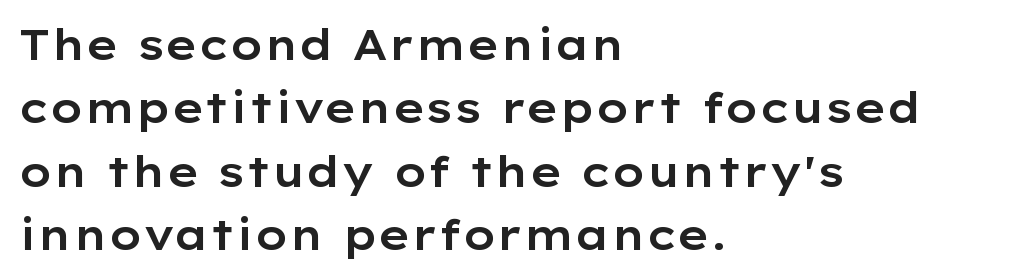
{"serif": "no", "italic": "no", "width": "wide", "stroke_contrast": "low", "x_height": "medium", "monospaced": "no", "underline": "no", "align": "left", "line_spacing": "normal", "line_spacing_ratio": 1.51, "letter_spacing": "normal", "letter_spacing_em": 0.0, "glyph_px": 42}
